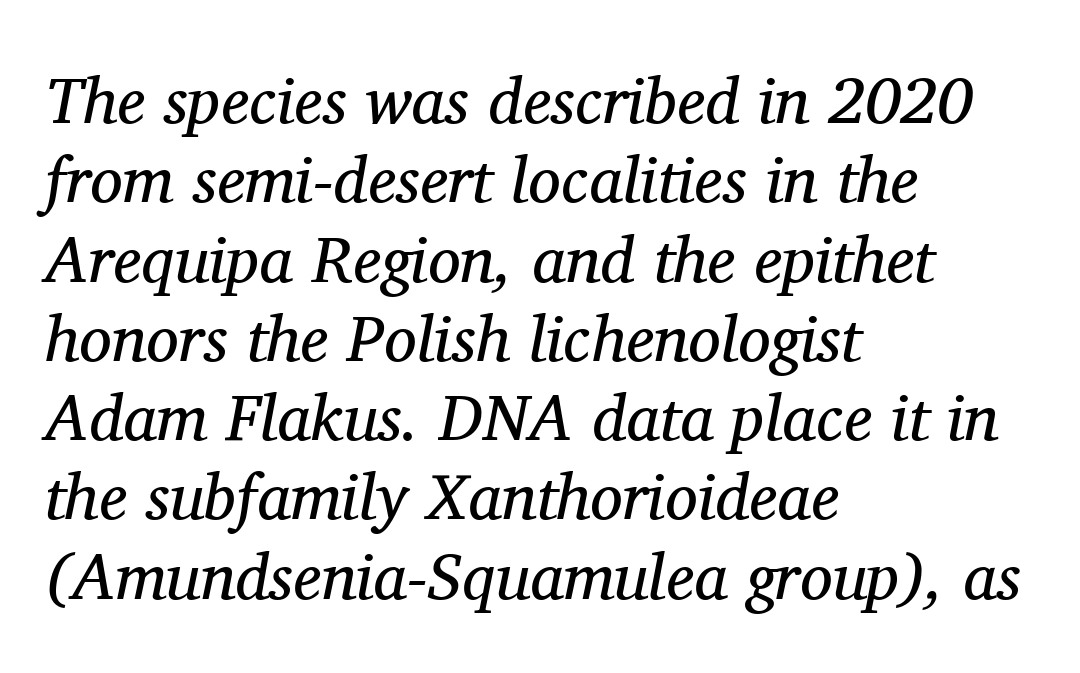
{"serif": "yes", "italic": "yes", "lean": "right", "slant_degrees": 11, "bold": "no", "weight": "regular", "width": "normal", "stroke_contrast": "medium", "x_height": "medium", "monospaced": "no", "underline": "no", "align": "left", "line_spacing_ratio": 1.22, "letter_spacing": "normal", "letter_spacing_em": 0.0, "glyph_px": 65}
